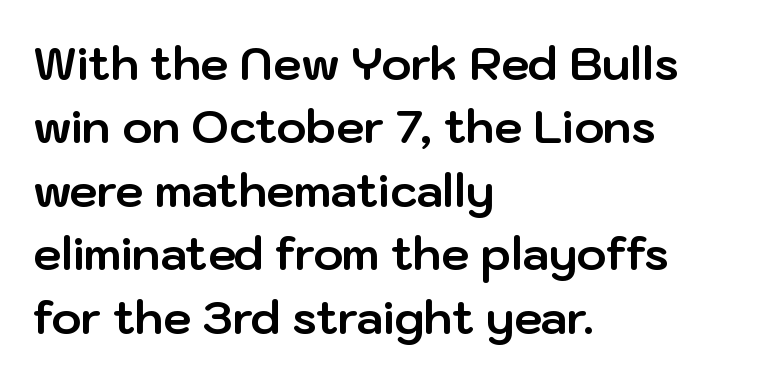
Q: Is the text bold? A: Yes.
Q: Is the text italic (slanted)? A: No, it is upright.
Q: Is the typeface a serif or a sans-serif typeface? A: Sans-serif.
Q: Is the text underlined? A: No.
Q: How is the paragraph aligned? A: Left-aligned.
Q: Is the spacing between letters normal or unusually wide? A: Normal.
Q: Is the spacing between lines tight, normal or loose? A: Normal.
Q: Width (condensed, normal, or wide)? A: Normal.
Q: Stroke contrast? A: Low.
Q: x-height? A: Medium.
Q: Monospaced? A: No.
